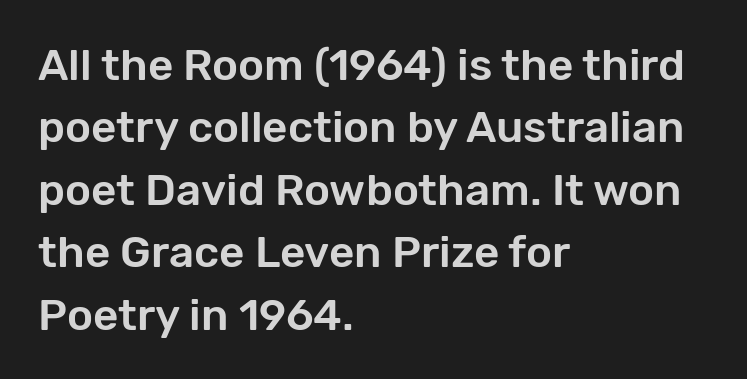
Q: Is the text italic (slanted)? A: No, it is upright.
Q: Is the typeface a serif or a sans-serif typeface? A: Sans-serif.
Q: Is the text underlined? A: No.
Q: How is the paragraph aligned? A: Left-aligned.
Q: Is the spacing between letters normal or unusually wide? A: Normal.
Q: Is the spacing between lines tight, normal or loose? A: Normal.
Q: Width (condensed, normal, or wide)? A: Normal.
Q: Stroke contrast? A: Low.
Q: x-height? A: Medium.
Q: Monospaced? A: No.
